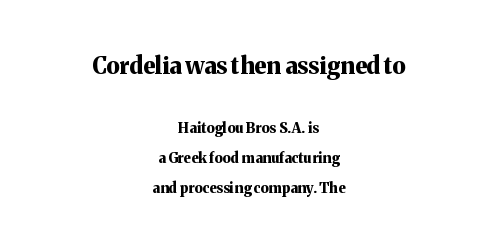
The image shows 23 px bold type, upright; set centered, loose line spacing (2.14x), normal letter spacing, not underlined; the first (top) block is 1.64x larger.
